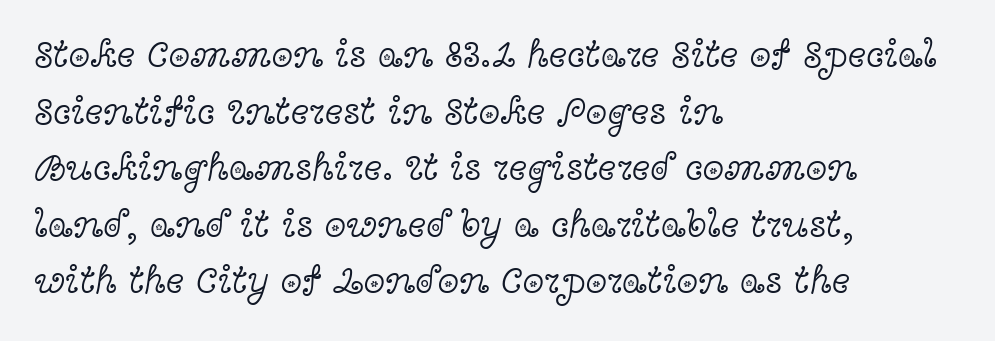
Q: Is the text bold? A: No.
Q: Is the text italic (slanted)? A: No, it is upright.
Q: Is the typeface a serif or a sans-serif typeface? A: Serif.
Q: Is the text underlined? A: No.
Q: How is the paragraph aligned? A: Left-aligned.
Q: Is the spacing between letters normal or unusually wide? A: Normal.
Q: Is the spacing between lines tight, normal or loose? A: Normal.
Q: Width (condensed, normal, or wide)? A: Wide.
Q: x-height? A: Medium.
Q: Monospaced? A: No.
